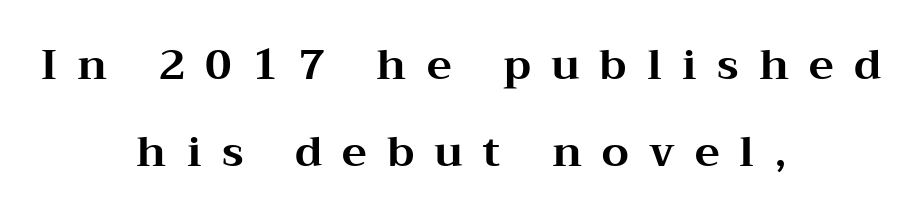
Think of a printed novel: that variable character pitch is what you see here. Reading down the column, the eye jumps a long way to each next line. Small tapered or slab feet sit at the stroke ends, so this counts as serif. Compared with an ordinary text face, these strokes are far heavier — a full bold. Compared with typical body copy, the letter spacing here is much looser. Style check: upright.
